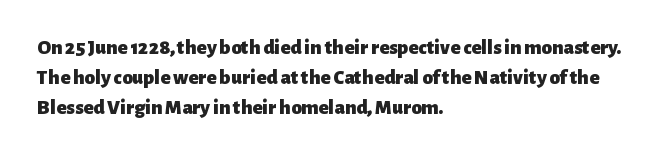
{"italic": "no", "bold": "yes", "underline": "no", "align": "left", "line_spacing": "normal", "line_spacing_ratio": 1.42, "letter_spacing": "normal", "letter_spacing_em": 0.0, "glyph_px": 21}
